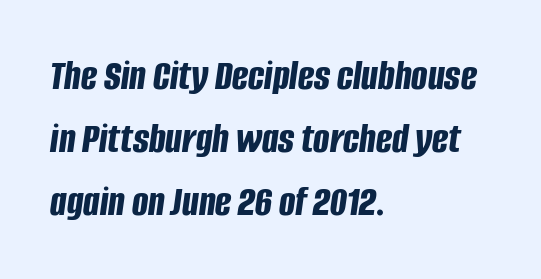
Q: Is the text bold? A: Yes.
Q: Is the text italic (slanted)? A: Yes, it leans right by about 8 degrees.
Q: Is the text underlined? A: No.
Q: How is the paragraph aligned? A: Left-aligned.
Q: Is the spacing between letters normal or unusually wide? A: Normal.
Q: Is the spacing between lines tight, normal or loose? A: Normal.
Q: Width (condensed, normal, or wide)? A: Condensed.
Q: Stroke contrast? A: Low.
Q: x-height? A: Large.
Q: Monospaced? A: No.
